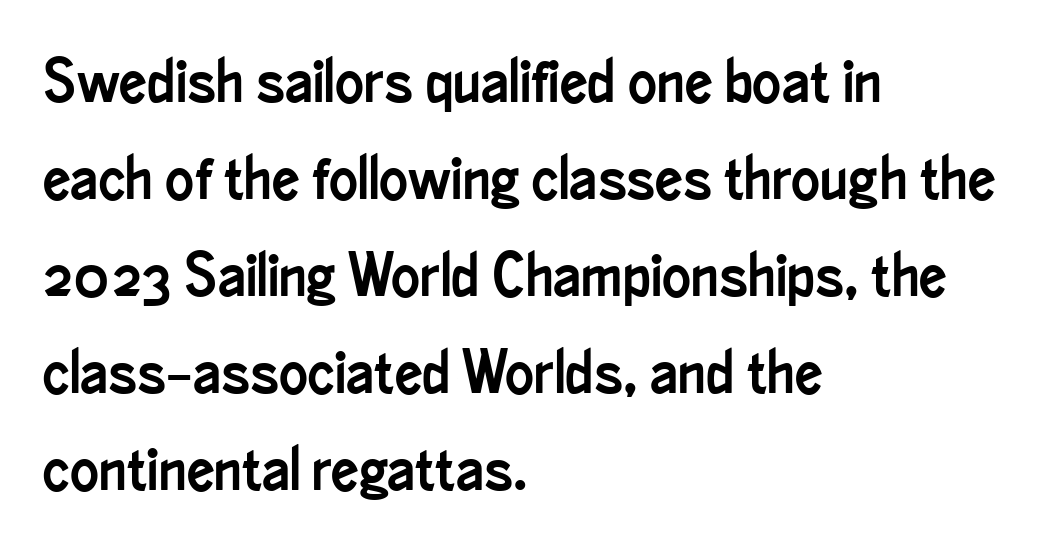
The image shows 61 px condensed sans-serif type, upright; set left-aligned, normal line spacing (1.59x), normal letter spacing, not underlined; low stroke contrast and a small x-height.
